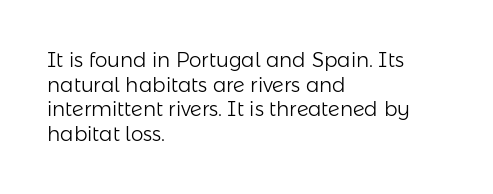
{"italic": "no", "bold": "no", "underline": "no", "align": "left", "line_spacing_ratio": 1.23, "letter_spacing": "normal", "letter_spacing_em": 0.0, "glyph_px": 20}
